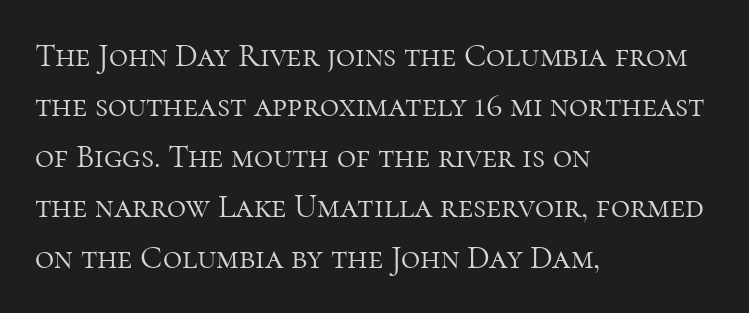
Q: Is the text bold? A: No.
Q: Is the text italic (slanted)? A: No, it is upright.
Q: Is the typeface a serif or a sans-serif typeface? A: Serif.
Q: Is the text underlined? A: No.
Q: How is the paragraph aligned? A: Left-aligned.
Q: Is the spacing between letters normal or unusually wide? A: Normal.
Q: Is the spacing between lines tight, normal or loose? A: Normal.
Q: Width (condensed, normal, or wide)? A: Normal.
Q: Stroke contrast? A: High.
Q: x-height? A: Medium.
Q: Monospaced? A: No.
